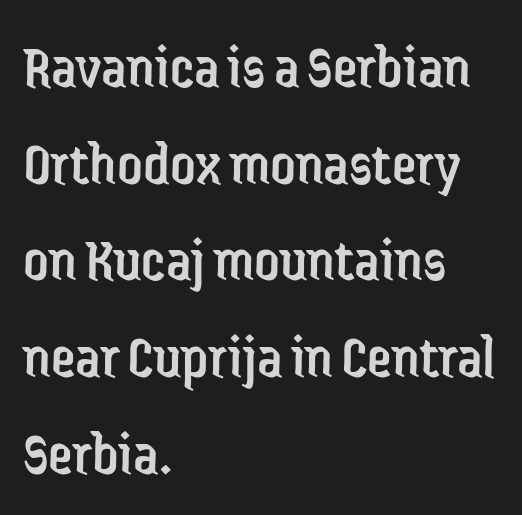
{"serif": "no", "italic": "no", "bold": "no", "weight": "regular", "width": "condensed", "stroke_contrast": "low", "x_height": "medium", "monospaced": "no", "underline": "no", "align": "left", "line_spacing": "normal", "line_spacing_ratio": 1.56, "letter_spacing": "normal", "letter_spacing_em": 0.0, "glyph_px": 62}
